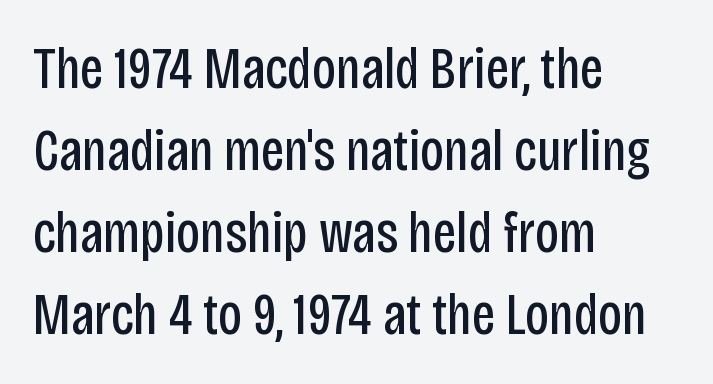
Q: Is the text bold? A: No.
Q: Is the text italic (slanted)? A: No, it is upright.
Q: Is the typeface a serif or a sans-serif typeface? A: Sans-serif.
Q: Is the text underlined? A: No.
Q: How is the paragraph aligned? A: Left-aligned.
Q: Is the spacing between letters normal or unusually wide? A: Normal.
Q: Is the spacing between lines tight, normal or loose? A: Normal.
Q: Width (condensed, normal, or wide)? A: Condensed.
Q: Stroke contrast? A: Low.
Q: x-height? A: Large.
Q: Monospaced? A: No.
